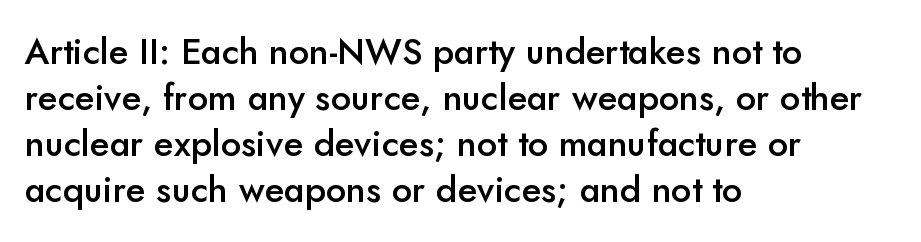
Q: Is the text bold? A: Semi-bold.
Q: Is the text italic (slanted)? A: No, it is upright.
Q: Is the typeface a serif or a sans-serif typeface? A: Sans-serif.
Q: Is the text underlined? A: No.
Q: How is the paragraph aligned? A: Left-aligned.
Q: Is the spacing between letters normal or unusually wide? A: Normal.
Q: Is the spacing between lines tight, normal or loose? A: Normal.
Q: Width (condensed, normal, or wide)? A: Normal.
Q: Stroke contrast? A: Low.
Q: x-height? A: Small.
Q: Monospaced? A: No.
